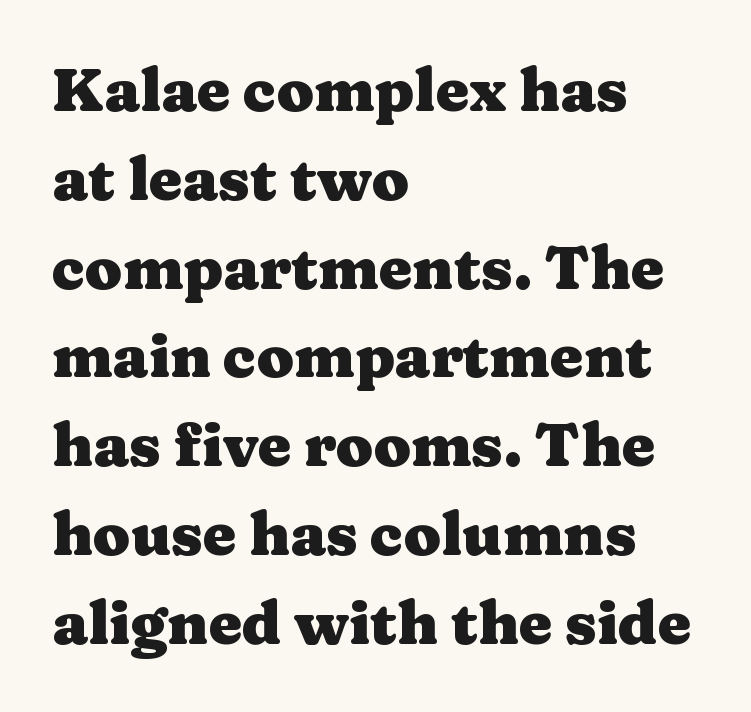
As a designer I'd log this as weight 700, bold. Regarding leading, the lines here are spaced in the standard way. The strip under each line holds only bare page. Stroke terminals: seriffed. The lines in this sample share a left origin and differ only in where they stop.
